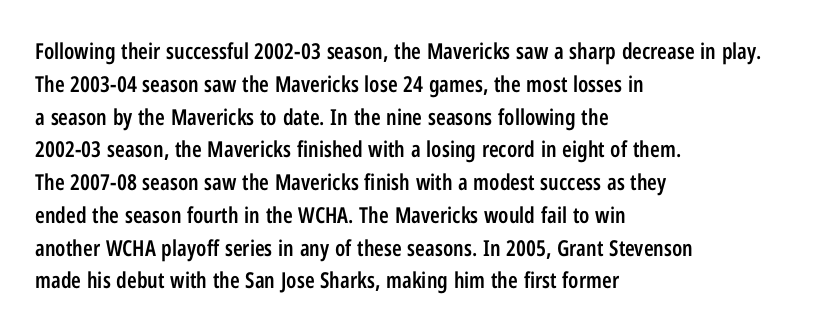
{"italic": "no", "bold": "semi", "underline": "no", "align": "left", "line_spacing": "normal", "line_spacing_ratio": 1.49, "letter_spacing": "normal", "letter_spacing_em": 0.0, "glyph_px": 22}
